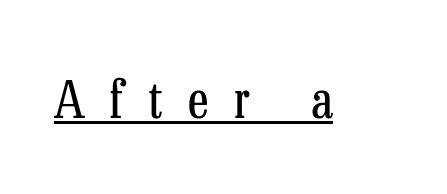
Counters stay open thanks to moderate or lighter strokes. Glyph-to-glyph distance is far greater than everyday printed text. Note: serifs present on the glyphs. The letters advance in unequal steps, a hallmark of proportional type. The lettering holds an erect, upright posture throughout. In designer terms, the underline attribute is active on this setting.
